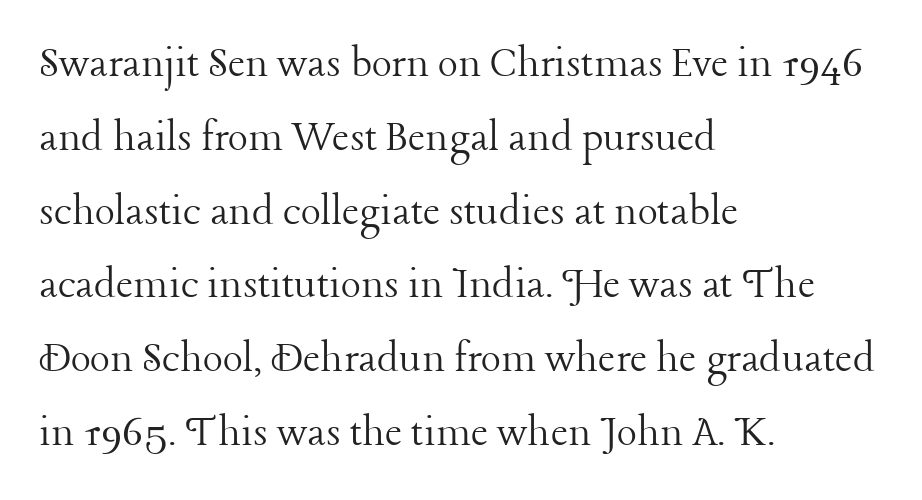
The image shows 47 px light serif type, upright; set left-aligned, normal line spacing (1.57x), normal letter spacing, not underlined; low stroke contrast and a medium x-height.
